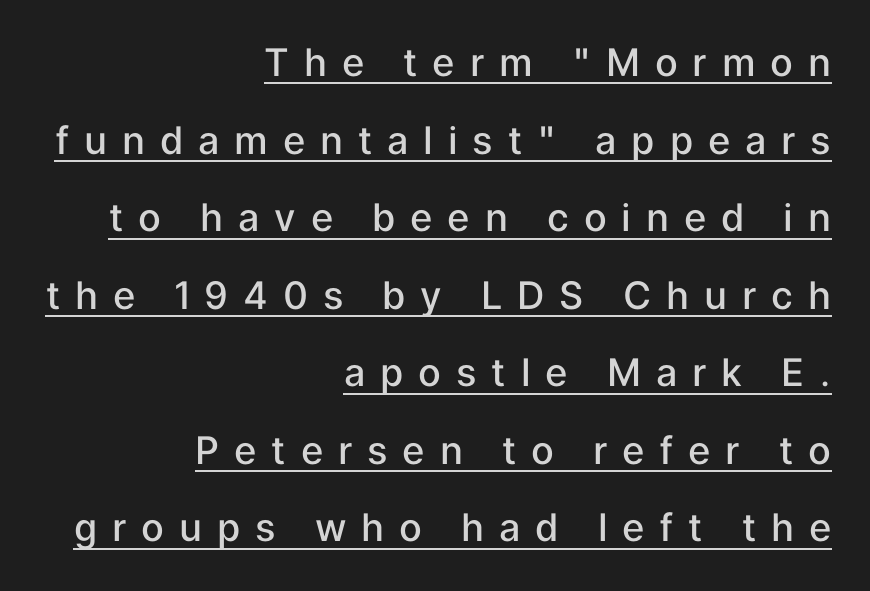
The image shows 38 px semibold sans-serif type, upright; set right-aligned, loose line spacing (2.04x), unusually wide letter spacing (+0.39 em), underlined; low stroke contrast and a medium x-height.
